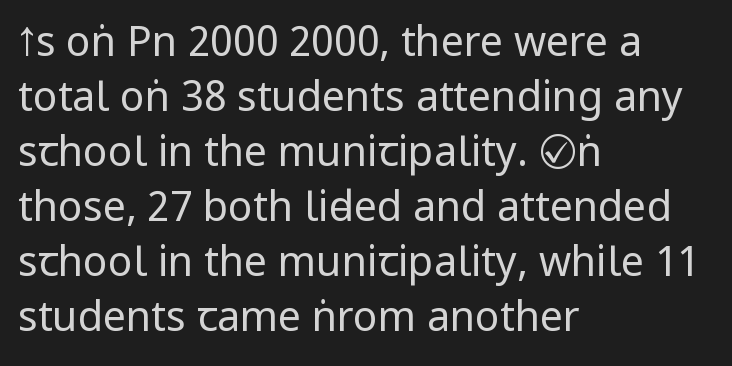
Vertical strokes here are truly vertical. Notice how the passage keeps a crisp vertical edge on the left only. This rendering leaves character spacing at its baseline value. Descenders hang freely into open space. The rendering uses natural spacing where letterforms have individual widths. The rendering shows plain stroke endings on the letterforms — a sans-serif design.
